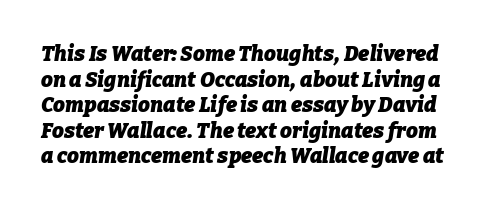
Q: Is the text bold? A: Yes.
Q: Is the text italic (slanted)? A: Yes, it leans right by about 9 degrees.
Q: Is the text underlined? A: No.
Q: Is the spacing between letters normal or unusually wide? A: Normal.
